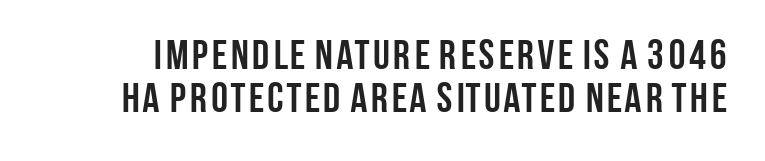
The image shows 42 px semibold, condensed sans-serif type, upright; set tight line spacing (1.03x), normal letter spacing, not underlined; low stroke contrast and a large x-height.
